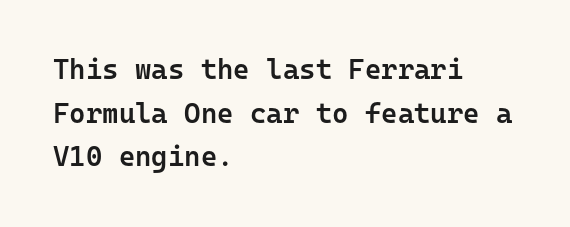
Think of a typewriter: that constant character pitch is what you see here. Successive baselines arrive at the customary interval. The type sits square on the baseline with zero lean. Words appear dense and cohesive because spacing is normal. The rag falls on the right side of this text block. The face used here is a semibold: visibly heavier than regular, lighter than bold.
